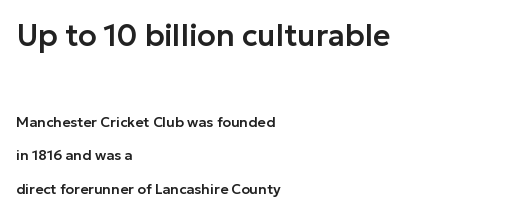
Q: Is the text italic (slanted)? A: No, it is upright.
Q: Is the typeface a serif or a sans-serif typeface? A: Sans-serif.
Q: Is the text underlined? A: No.
Q: How is the paragraph aligned? A: Left-aligned.
Q: Is the spacing between letters normal or unusually wide? A: Normal.
Q: Is the spacing between lines tight, normal or loose? A: Loose.
Q: Which block of text is set in a larger size, the first (top) or the second (bottom)? A: The first (top) one.
Q: Width (condensed, normal, or wide)? A: Normal.
Q: Stroke contrast? A: Low.
Q: x-height? A: Medium.
Q: Monospaced? A: No.
